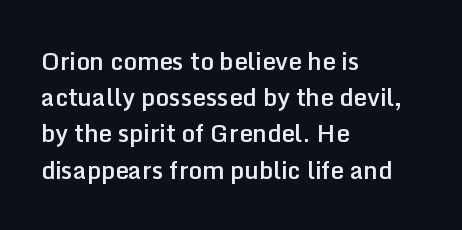
Q: Is the text bold? A: Semi-bold.
Q: Is the text italic (slanted)? A: No, it is upright.
Q: Is the text underlined? A: No.
Q: How is the paragraph aligned? A: Left-aligned.
Q: Is the spacing between letters normal or unusually wide? A: Normal.
Q: Is the spacing between lines tight, normal or loose? A: Normal.
